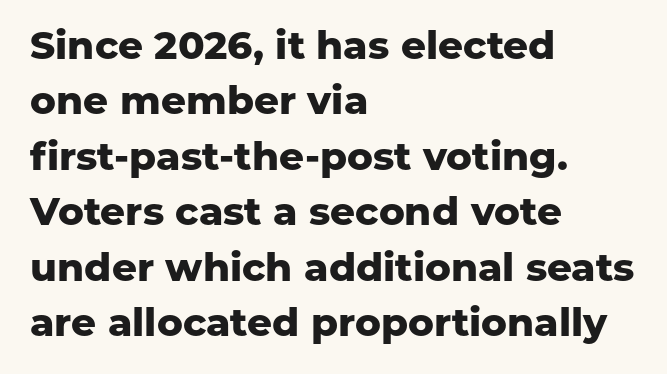
The image shows 39 px heavy sans-serif type, upright; set left-aligned, normal line spacing (1.42x), normal letter spacing, not underlined; low stroke contrast and a medium x-height.
